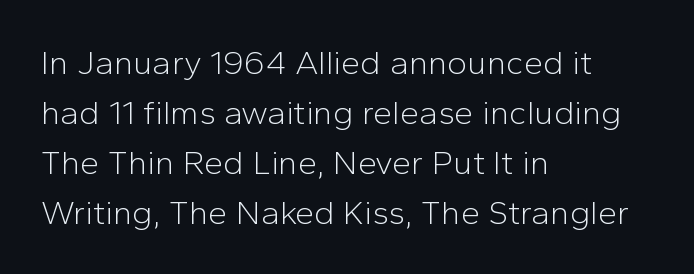
Q: Is the text bold? A: No.
Q: Is the text italic (slanted)? A: No, it is upright.
Q: Is the typeface a serif or a sans-serif typeface? A: Sans-serif.
Q: Is the text underlined? A: No.
Q: How is the paragraph aligned? A: Left-aligned.
Q: Is the spacing between letters normal or unusually wide? A: Normal.
Q: Is the spacing between lines tight, normal or loose? A: Normal.
Q: Width (condensed, normal, or wide)? A: Normal.
Q: Stroke contrast? A: Low.
Q: x-height? A: Medium.
Q: Monospaced? A: No.
